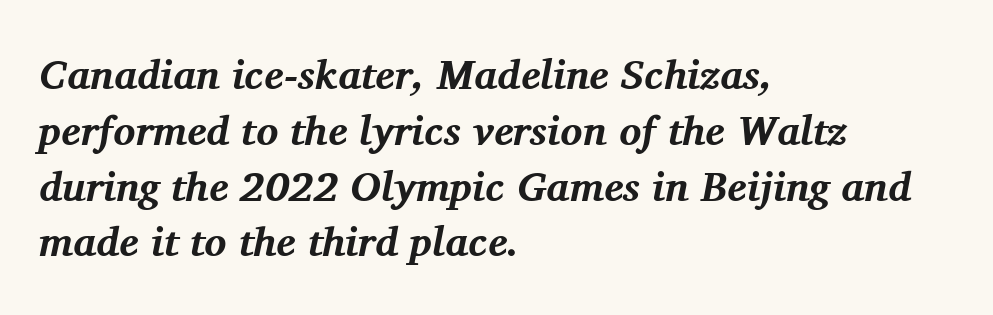
{"serif": "yes", "italic": "yes", "lean": "right", "slant_degrees": 11, "bold": "yes", "weight": "bold", "width": "normal", "stroke_contrast": "medium", "x_height": "medium", "monospaced": "no", "underline": "no", "align": "left", "line_spacing": "normal", "line_spacing_ratio": 1.36, "letter_spacing": "normal", "letter_spacing_em": 0.0, "glyph_px": 41}
